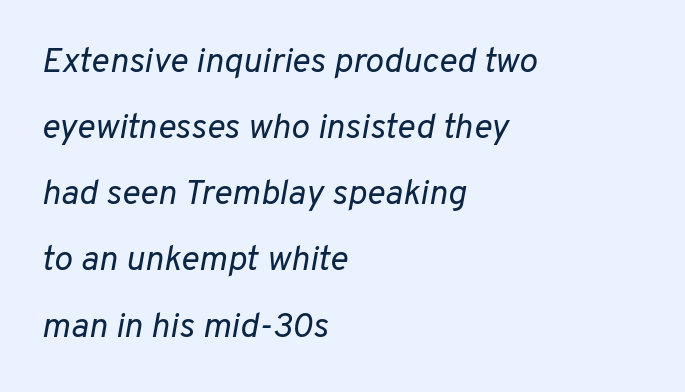
The image shows 35 px regular-weight type, italic (leaning right); set left-aligned, line spacing 1.89x, normal letter spacing, not underlined; low stroke contrast and a medium x-height.
